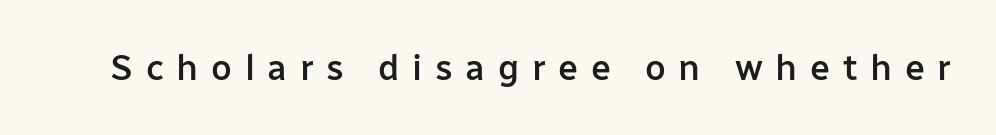
{"serif": "no", "italic": "no", "bold": "semi", "weight": "semibold", "width": "normal", "stroke_contrast": "low", "x_height": "medium", "monospaced": "no", "underline": "no", "letter_spacing": "wide", "letter_spacing_em": 0.35, "glyph_px": 36}
